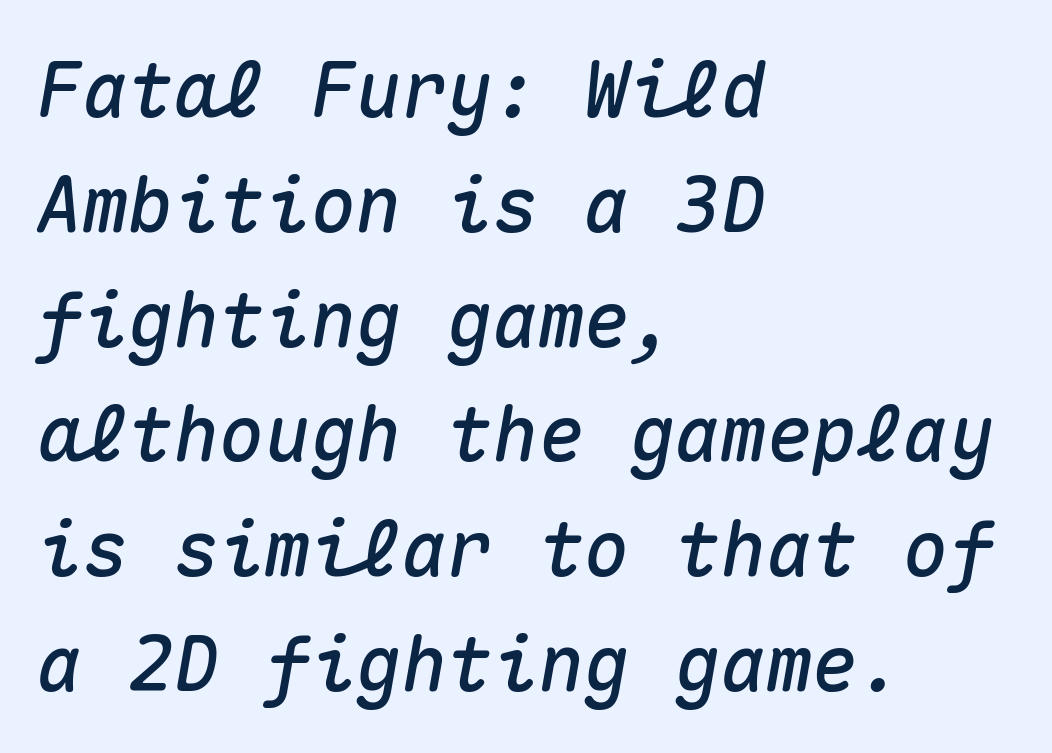
Q: Is the text italic (slanted)? A: Yes, it leans right by about 10 degrees.
Q: Is the text underlined? A: No.
Q: How is the paragraph aligned? A: Left-aligned.
Q: Is the spacing between letters normal or unusually wide? A: Normal.
Q: Is the spacing between lines tight, normal or loose? A: Normal.
Q: Width (condensed, normal, or wide)? A: Normal.
Q: Stroke contrast? A: Medium.
Q: x-height? A: Medium.
Q: Monospaced? A: Yes.
